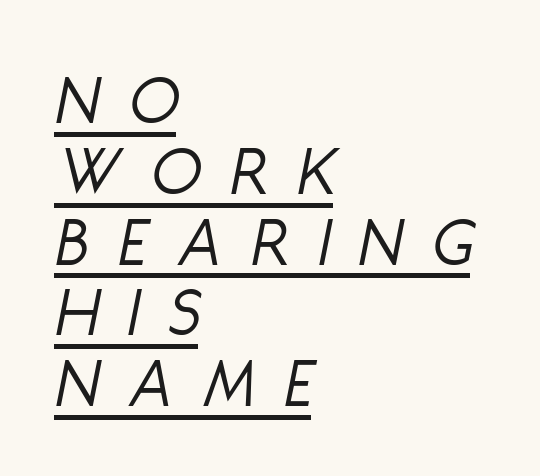
Q: Is the text bold? A: No.
Q: Is the text italic (slanted)? A: Yes, it leans right by about 11 degrees.
Q: Is the text underlined? A: Yes.
Q: How is the paragraph aligned? A: Left-aligned.
Q: Is the spacing between letters normal or unusually wide? A: Unusually wide.
Q: Is the spacing between lines tight, normal or loose? A: Tight.
Q: Width (condensed, normal, or wide)? A: Condensed.
Q: Stroke contrast? A: Low.
Q: x-height? A: Large.
Q: Monospaced? A: No.
